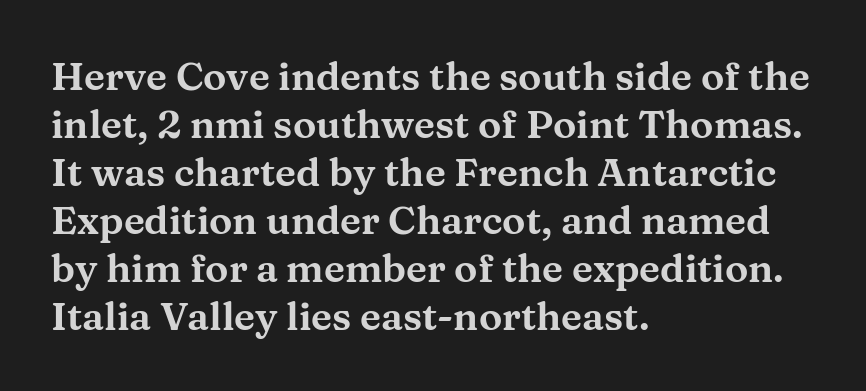
Q: Is the text italic (slanted)? A: No, it is upright.
Q: Is the typeface a serif or a sans-serif typeface? A: Serif.
Q: Is the text underlined? A: No.
Q: How is the paragraph aligned? A: Left-aligned.
Q: Is the spacing between letters normal or unusually wide? A: Normal.
Q: Width (condensed, normal, or wide)? A: Wide.
Q: Stroke contrast? A: Medium.
Q: x-height? A: Medium.
Q: Monospaced? A: No.
